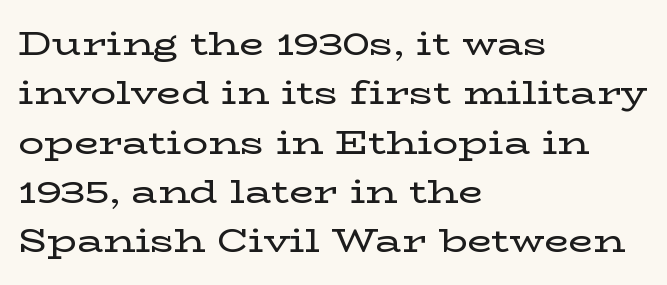
Is this a sans? No — the strokes have serifs. These lines were composed using upright roman letters. The rendering keeps characters at their native spacing. The designer left line spacing at the default. Beneath every word, the page is bare.
